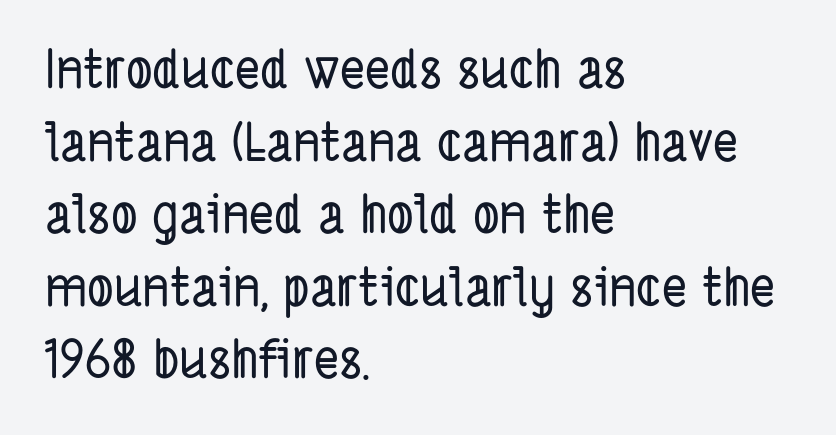
Here the glyphs are tracked normally, forming tight word shapes. These lines stack with their left ends in a neat column. These lines are rendered in a variable-pitch font. The area under the type is left untouched. Unlike a traditional serif, this face leaves its strokes unadorned.
